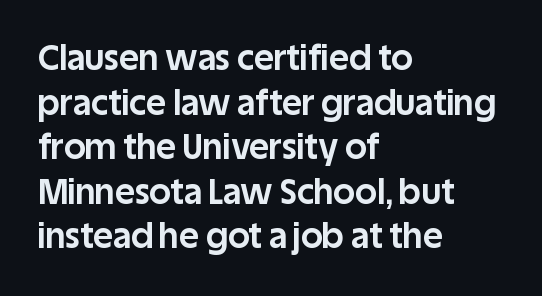
The image shows 34 px bold sans-serif type, upright; set left-aligned, normal line spacing (1.31x), normal letter spacing, not underlined; low stroke contrast and a large x-height.
